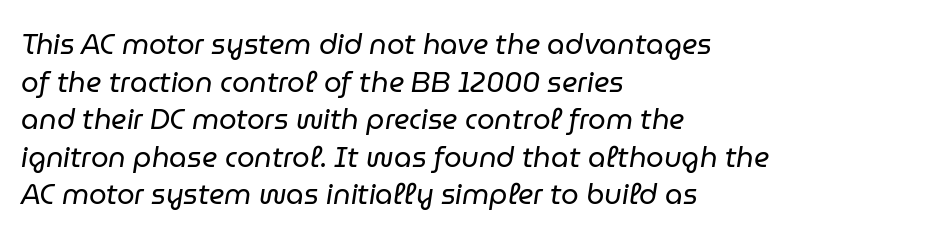
The image shows 28 px regular-weight type, italic (leaning right); set left-aligned, normal line spacing (1.34x), normal letter spacing, not underlined; low stroke contrast and a medium x-height.
